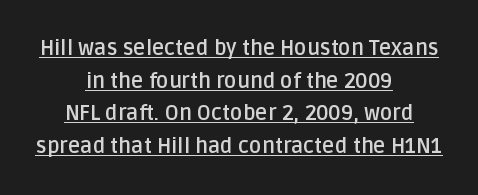
The image shows 21 px bold type, upright; set centered, normal line spacing (1.55x), normal letter spacing, underlined.
